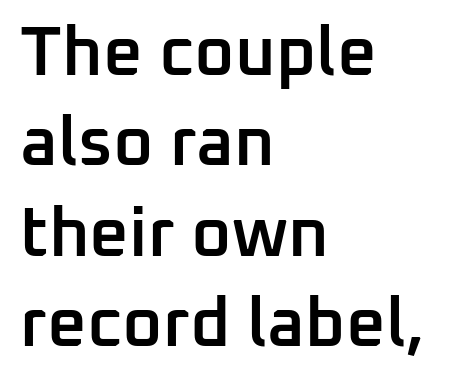
{"serif": "no", "italic": "no", "bold": "semi", "weight": "semibold", "width": "normal", "stroke_contrast": "low", "x_height": "medium", "monospaced": "no", "underline": "no", "align": "left", "line_spacing": "normal", "line_spacing_ratio": 1.31, "letter_spacing": "normal", "letter_spacing_em": 0.0, "glyph_px": 69}
